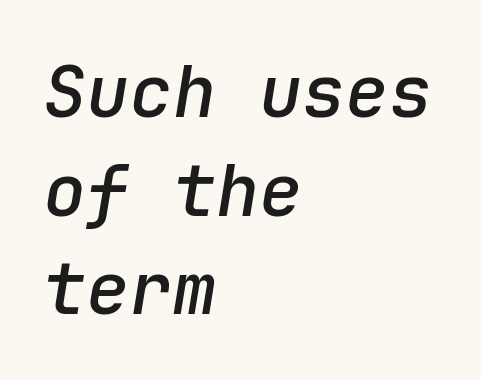
{"italic": "yes", "lean": "right", "slant_degrees": 9, "bold": "semi", "weight": "semibold", "width": "normal", "stroke_contrast": "low", "x_height": "medium", "monospaced": "yes", "underline": "no", "align": "left", "line_spacing": "normal", "line_spacing_ratio": 1.37, "letter_spacing": "normal", "letter_spacing_em": 0.0, "glyph_px": 72}
